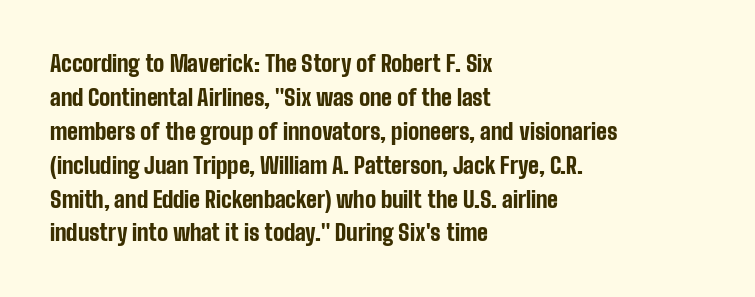
The image shows 22 px bold type, upright; set left-aligned, normal line spacing (1.54x), normal letter spacing, not underlined.
